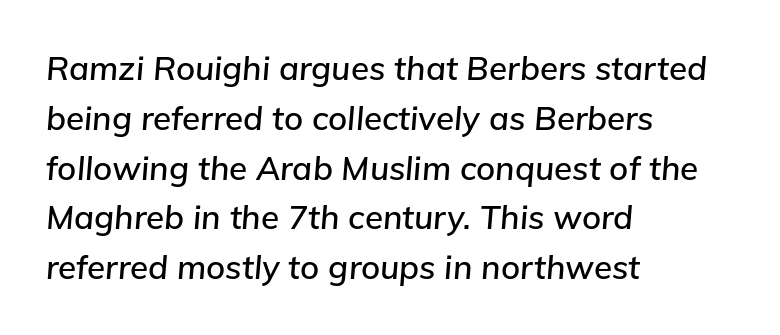
{"italic": "yes", "lean": "right", "slant_degrees": 5, "width": "normal", "stroke_contrast": "low", "x_height": "medium", "monospaced": "no", "underline": "no", "align": "left", "line_spacing": "normal", "line_spacing_ratio": 1.51, "letter_spacing": "normal", "letter_spacing_em": 0.0, "glyph_px": 33}
